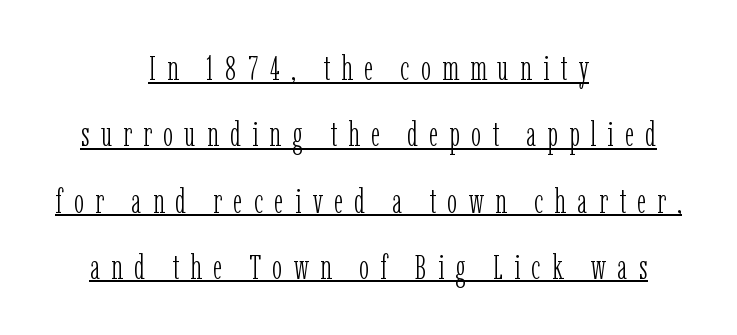
The image shows 34 px light, condensed serif type, upright; set centered, loose line spacing (1.95x), unusually wide letter spacing (+0.33 em), underlined; low stroke contrast and a medium x-height.
